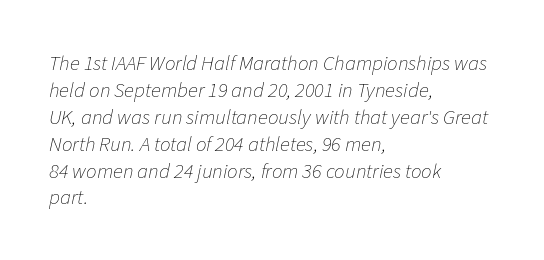
Q: Is the text bold? A: No.
Q: Is the text italic (slanted)? A: Yes, it leans right by about 11 degrees.
Q: Is the text underlined? A: No.
Q: How is the paragraph aligned? A: Left-aligned.
Q: Is the spacing between letters normal or unusually wide? A: Normal.
Q: Is the spacing between lines tight, normal or loose? A: Normal.
